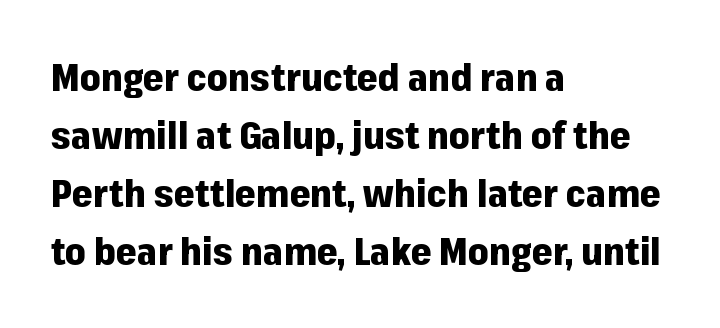
Q: Is the text bold? A: Yes.
Q: Is the text italic (slanted)? A: No, it is upright.
Q: Is the typeface a serif or a sans-serif typeface? A: Sans-serif.
Q: Is the text underlined? A: No.
Q: How is the paragraph aligned? A: Left-aligned.
Q: Is the spacing between letters normal or unusually wide? A: Normal.
Q: Is the spacing between lines tight, normal or loose? A: Normal.
Q: Width (condensed, normal, or wide)? A: Normal.
Q: Stroke contrast? A: Low.
Q: x-height? A: Medium.
Q: Monospaced? A: No.
